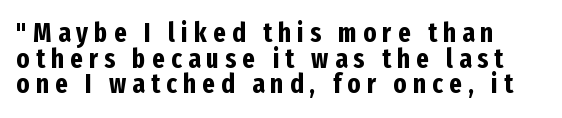
The image shows 27 px bold type, upright; set tight line spacing (0.95x), unusually wide letter spacing (+0.23 em), not underlined.
